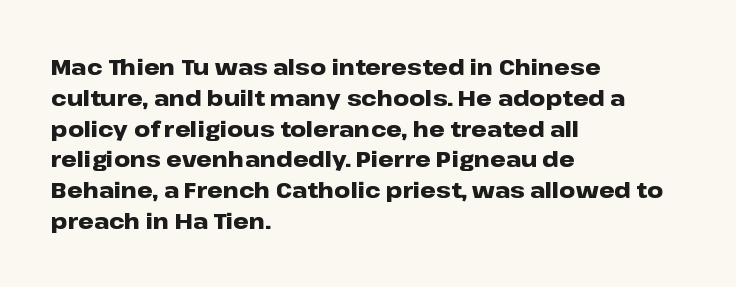
No italicization has been applied; the sample stays upright. The line-height multiplier appears to be the usual default. The face used here has the dense, thick strokes of a bold. Clear beneath every line of the passage. Each word holds together tightly as a unit, with standard inter-letter gaps. The typesetter chose a ragged-right arrangement here.
